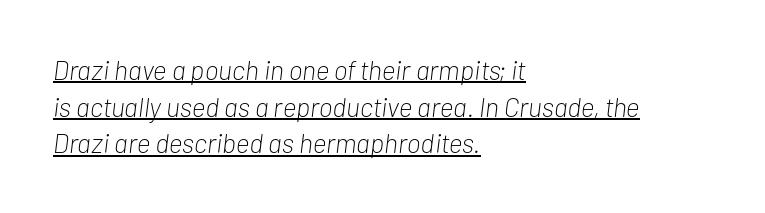
{"italic": "yes", "lean": "right", "slant_degrees": 7, "bold": "no", "underline": "yes", "align": "left", "line_spacing": "normal", "line_spacing_ratio": 1.36, "letter_spacing": "normal", "letter_spacing_em": 0.0, "glyph_px": 27}
